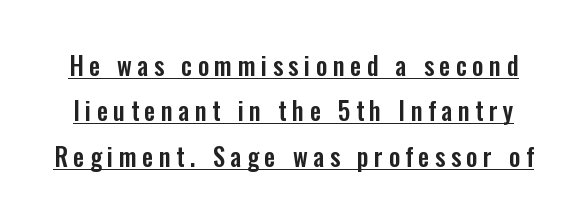
{"italic": "no", "underline": "yes", "line_spacing_ratio": 1.82, "letter_spacing": "wide", "letter_spacing_em": 0.22, "glyph_px": 25}
